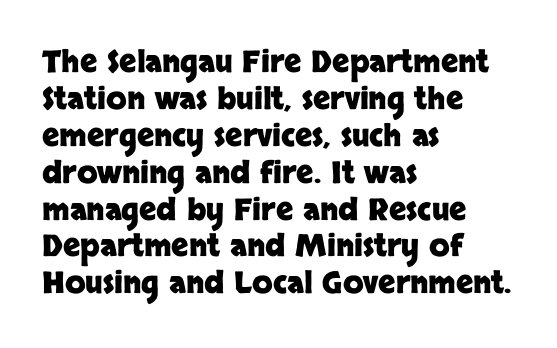
The image shows 30 px heavy sans-serif type, upright; set left-aligned, line spacing 1.23x, normal letter spacing, not underlined; low stroke contrast and a large x-height.
